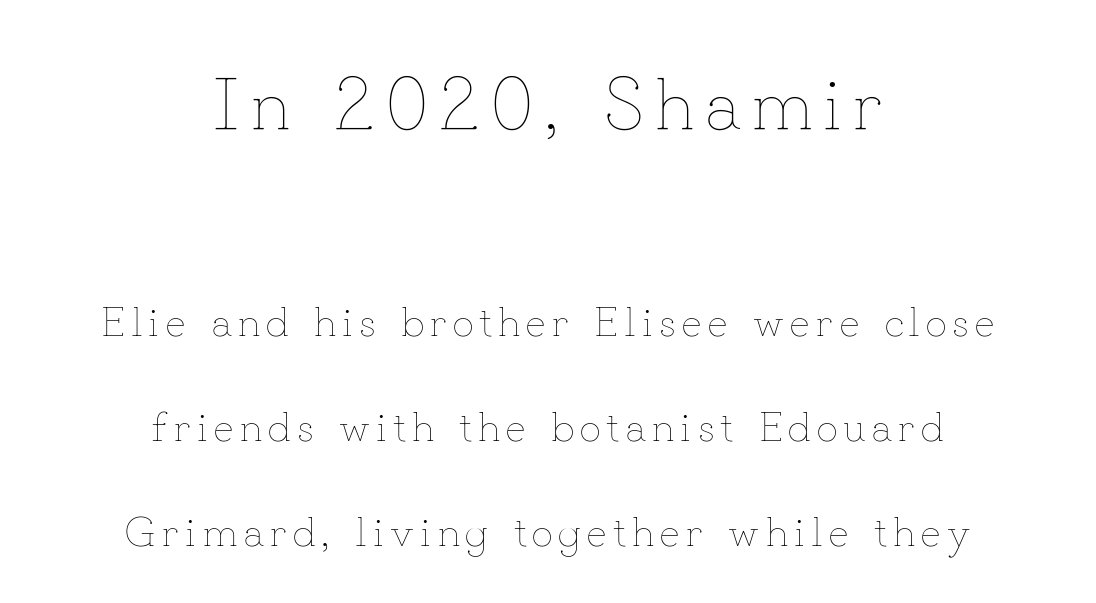
{"italic": "no", "bold": "no", "weight": "thin", "width": "normal", "stroke_contrast": "low", "x_height": "small", "monospaced": "no", "underline": "no", "align": "center", "line_spacing": "loose", "line_spacing_ratio": 2.5, "larger_block": "first", "size_ratio": 1.76, "glyph_px": 74}
